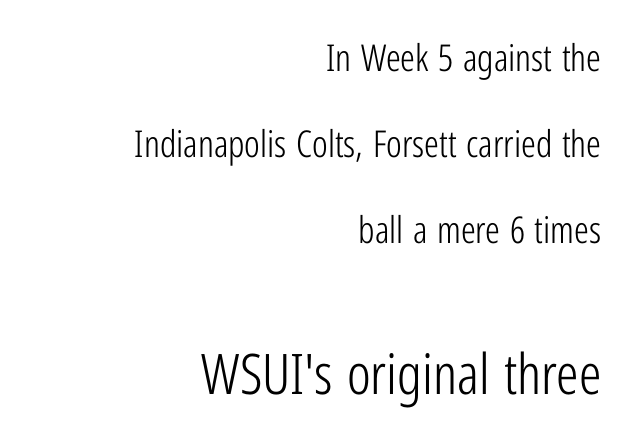
Q: Is the text bold? A: No.
Q: Is the text italic (slanted)? A: No, it is upright.
Q: Is the typeface a serif or a sans-serif typeface? A: Sans-serif.
Q: Is the text underlined? A: No.
Q: How is the paragraph aligned? A: Right-aligned.
Q: Is the spacing between letters normal or unusually wide? A: Normal.
Q: Is the spacing between lines tight, normal or loose? A: Loose.
Q: Which block of text is set in a larger size, the first (top) or the second (bottom)? A: The second (bottom) one.
Q: Width (condensed, normal, or wide)? A: Condensed.
Q: Stroke contrast? A: Low.
Q: x-height? A: Medium.
Q: Monospaced? A: No.
